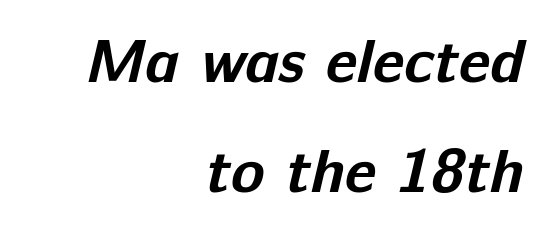
Q: Is the text bold? A: Yes.
Q: Is the typeface a serif or a sans-serif typeface? A: Sans-serif.
Q: Is the text underlined? A: No.
Q: How is the paragraph aligned? A: Right-aligned.
Q: Is the spacing between letters normal or unusually wide? A: Normal.
Q: Width (condensed, normal, or wide)? A: Normal.
Q: Stroke contrast? A: Low.
Q: x-height? A: Medium.
Q: Monospaced? A: No.
